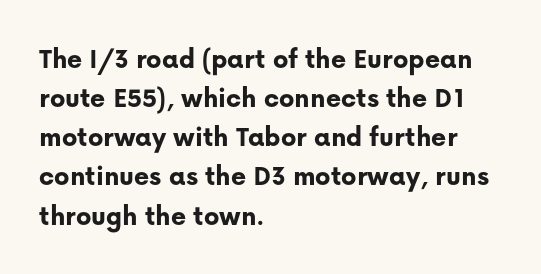
Q: Is the text bold? A: Yes.
Q: Is the text italic (slanted)? A: No, it is upright.
Q: Is the typeface a serif or a sans-serif typeface? A: Sans-serif.
Q: Is the text underlined? A: No.
Q: How is the paragraph aligned? A: Left-aligned.
Q: Is the spacing between letters normal or unusually wide? A: Normal.
Q: Is the spacing between lines tight, normal or loose? A: Normal.
Q: Width (condensed, normal, or wide)? A: Normal.
Q: Stroke contrast? A: Low.
Q: x-height? A: Medium.
Q: Monospaced? A: No.
